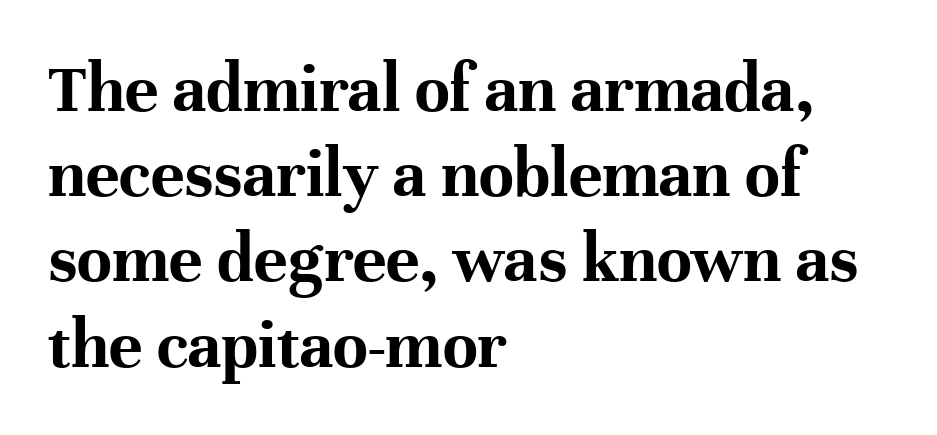
The image shows 71 px bold serif type, upright; set left-aligned, line spacing 1.2x, normal letter spacing, not underlined; high stroke contrast and a medium x-height.
